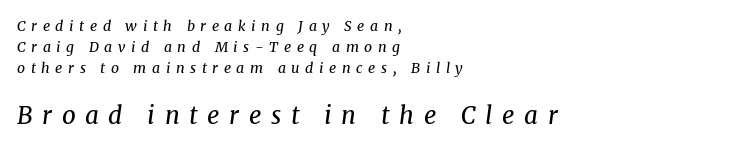
{"italic": "yes", "lean": "right", "slant_degrees": 8, "bold": "no", "underline": "no", "align": "left", "line_spacing": "normal", "line_spacing_ratio": 1.51, "letter_spacing": "wide", "letter_spacing_em": 0.4, "larger_block": "second", "size_ratio": 1.71, "glyph_px": 24}
